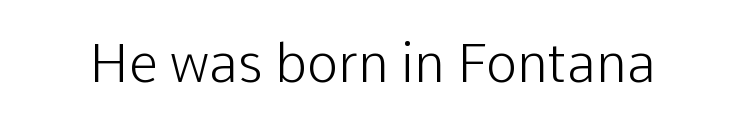
The image shows 53 px light sans-serif type, upright; set normal letter spacing, not underlined; low stroke contrast and a medium x-height.
